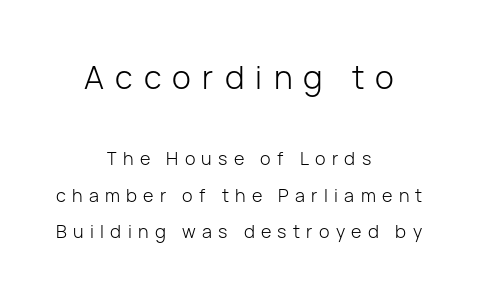
Q: Is the text bold? A: No.
Q: Is the text italic (slanted)? A: No, it is upright.
Q: Is the typeface a serif or a sans-serif typeface? A: Sans-serif.
Q: Is the text underlined? A: No.
Q: How is the paragraph aligned? A: Centered.
Q: Is the spacing between letters normal or unusually wide? A: Unusually wide.
Q: Is the spacing between lines tight, normal or loose? A: Loose.
Q: Which block of text is set in a larger size, the first (top) or the second (bottom)? A: The first (top) one.
Q: Width (condensed, normal, or wide)? A: Normal.
Q: Stroke contrast? A: Low.
Q: x-height? A: Medium.
Q: Monospaced? A: No.
